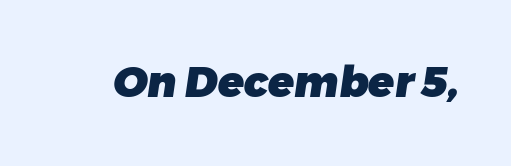
These lines keep a tight, regular rhythm from letter to letter. Decoration check: the copy has no underline. Nope, no serifs anywhere on these letters. Pretty heavy lettering here — definitely bold.
